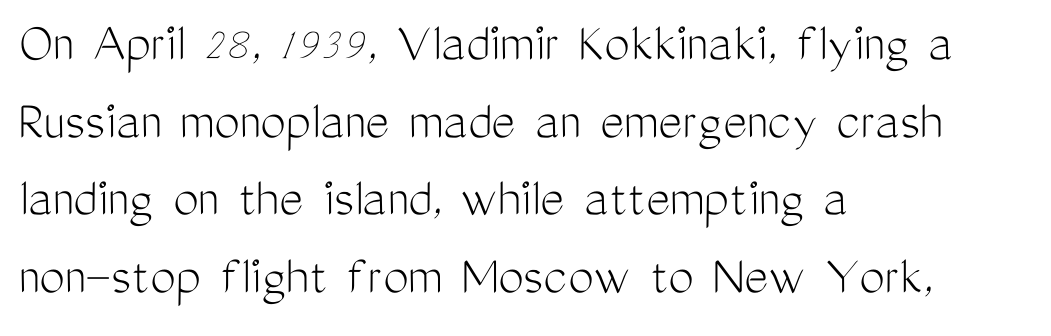
Q: Is the text bold? A: No.
Q: Is the text italic (slanted)? A: No, it is upright.
Q: Is the typeface a serif or a sans-serif typeface? A: Sans-serif.
Q: Is the text underlined? A: No.
Q: How is the paragraph aligned? A: Left-aligned.
Q: Is the spacing between letters normal or unusually wide? A: Normal.
Q: Is the spacing between lines tight, normal or loose? A: Normal.
Q: Width (condensed, normal, or wide)? A: Condensed.
Q: Stroke contrast? A: Medium.
Q: x-height? A: Medium.
Q: Monospaced? A: No.
